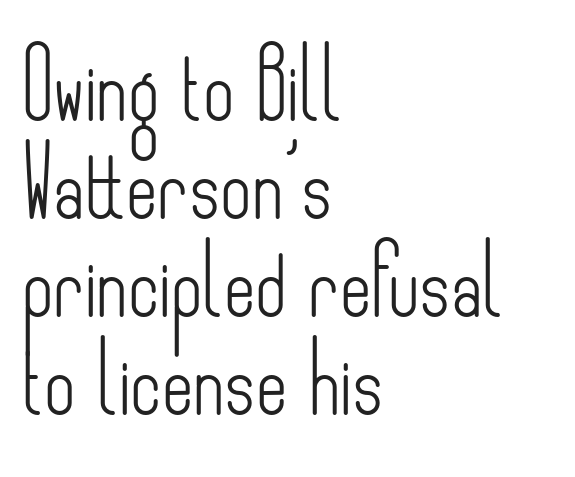
To sum up the face: it is a sans, with no serifs. Weight class: somewhere from thin through regular. Honestly, there is no underline to notice here at all. These lines sit exactly where default settings would place them. Reading down the block, your eye returns to a fixed left position each line. How are the letters spaced? Ordinarily, with no added tracking.
